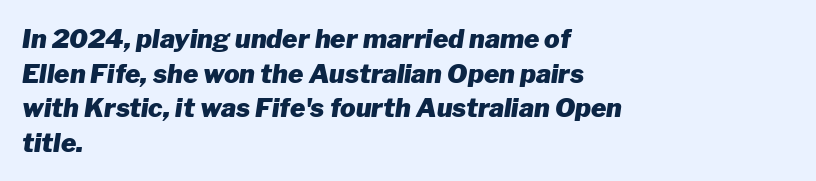
{"italic": "yes", "lean": "right", "slant_degrees": 8, "bold": "yes", "underline": "no", "align": "left", "line_spacing": "normal", "line_spacing_ratio": 1.33, "letter_spacing": "normal", "letter_spacing_em": 0.0, "glyph_px": 26}
